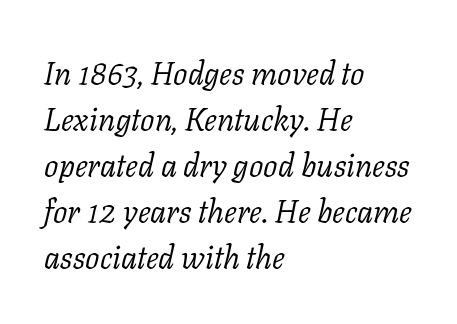
Serifs: yes, visible at the terminals of the letterforms. The text carries the slant typical of an italic or oblique font. Characters follow at the spacing the type designer built in. This sample has the flowing, uneven cadence of proportional lettering. Bold? No — there's no thickening of the strokes.
